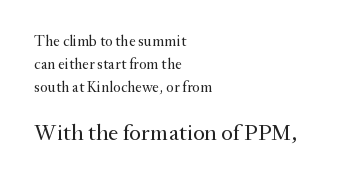
Q: Is the text bold? A: No.
Q: Is the text italic (slanted)? A: No, it is upright.
Q: Is the text underlined? A: No.
Q: How is the paragraph aligned? A: Left-aligned.
Q: Is the spacing between letters normal or unusually wide? A: Normal.
Q: Is the spacing between lines tight, normal or loose? A: Normal.
Q: Which block of text is set in a larger size, the first (top) or the second (bottom)? A: The second (bottom) one.
